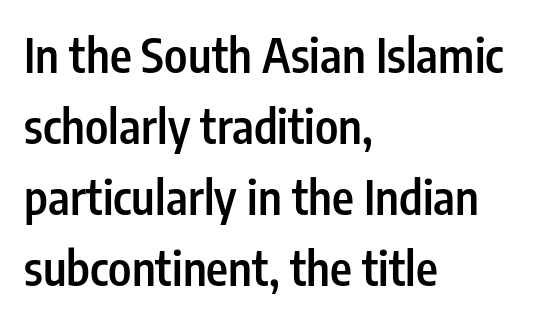
The image shows 47 px semibold, condensed sans-serif type, upright; set left-aligned, normal line spacing (1.51x), normal letter spacing, not underlined; low stroke contrast and a medium x-height.
